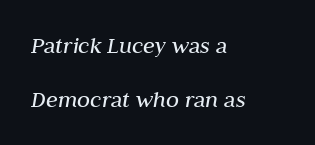
{"italic": "yes", "lean": "right", "slant_degrees": 10, "bold": "no", "underline": "no", "align": "left", "line_spacing": "loose", "line_spacing_ratio": 2.24, "letter_spacing": "normal", "letter_spacing_em": 0.0, "glyph_px": 24}
